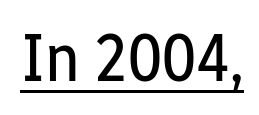
The image shows 68 px regular-weight, condensed sans-serif type, upright; set normal letter spacing, underlined; low stroke contrast and a medium x-height.
